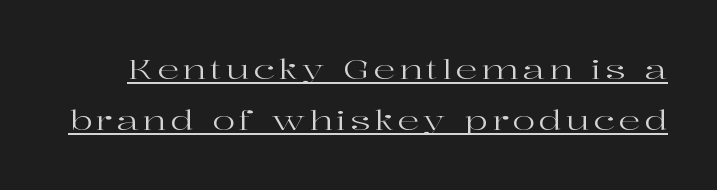
The image shows 27 px text type, upright; set line spacing 1.89x, underlined.
